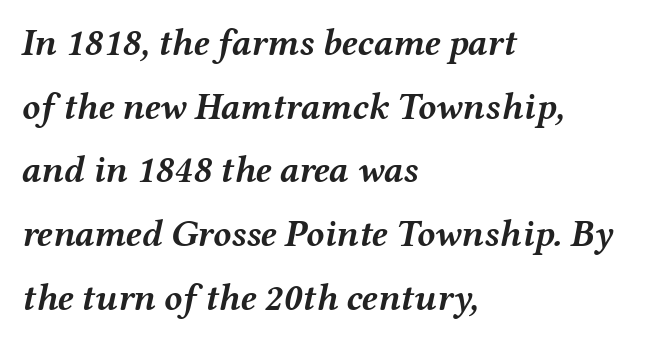
The image shows 37 px semibold, wide type, italic (leaning right); set left-aligned, line spacing 1.72x, normal letter spacing, not underlined; medium stroke contrast and a medium x-height.
